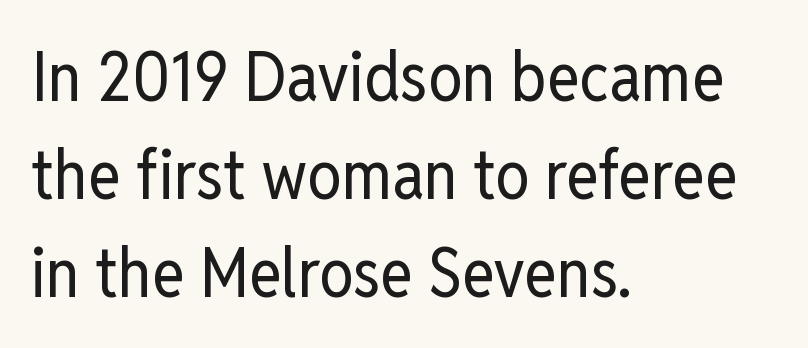
The image shows 69 px regular-weight, condensed sans-serif type, upright; set left-aligned, normal line spacing (1.42x), normal letter spacing, not underlined; low stroke contrast and a medium x-height.
